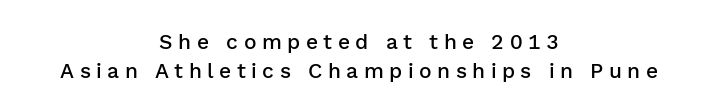
Firm but not heavy-handed strokes: this text is semibold. Quick note: interline space is typical. These lines are centered, leaving both edges ragged. No word sits above an underline. Characters remain perfectly vertical along every line.
